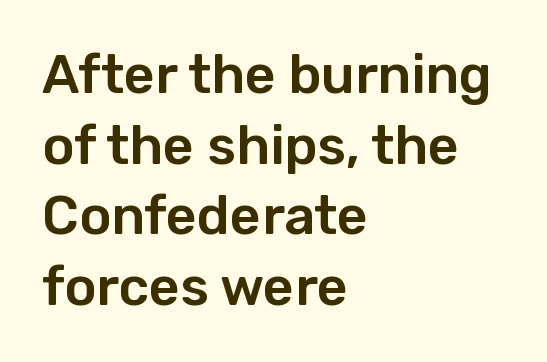
Q: Is the text italic (slanted)? A: No, it is upright.
Q: Is the typeface a serif or a sans-serif typeface? A: Sans-serif.
Q: Is the text underlined? A: No.
Q: How is the paragraph aligned? A: Left-aligned.
Q: Is the spacing between letters normal or unusually wide? A: Normal.
Q: Is the spacing between lines tight, normal or loose? A: Normal.
Q: Width (condensed, normal, or wide)? A: Normal.
Q: Stroke contrast? A: Low.
Q: x-height? A: Medium.
Q: Monospaced? A: No.
